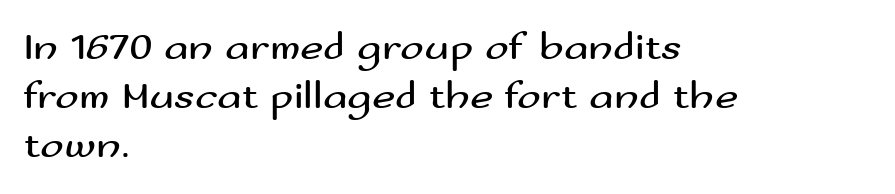
{"serif": "no", "italic": "no", "bold": "no", "weight": "regular", "width": "wide", "stroke_contrast": "medium", "x_height": "small", "monospaced": "no", "underline": "no", "align": "left", "line_spacing_ratio": 1.22, "letter_spacing": "normal", "letter_spacing_em": 0.0, "glyph_px": 40}
